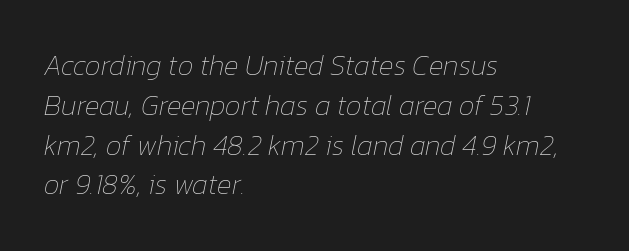
It's the slanting kind of type. The strip under each line holds only bare page. Horizontally, the lines are justified to the leading edge only. Ink coverage per letter is moderate at most. In terms of letterspacing, this is plain default setting.
